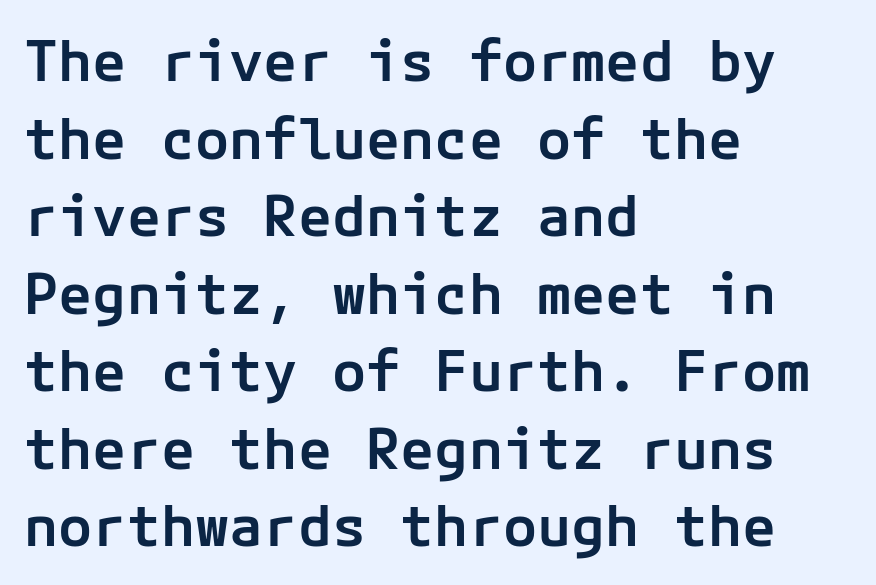
Q: Is the text bold? A: Semi-bold.
Q: Is the text italic (slanted)? A: No, it is upright.
Q: Is the typeface a serif or a sans-serif typeface? A: Sans-serif.
Q: Is the text underlined? A: No.
Q: How is the paragraph aligned? A: Left-aligned.
Q: Is the spacing between letters normal or unusually wide? A: Normal.
Q: Is the spacing between lines tight, normal or loose? A: Normal.
Q: Width (condensed, normal, or wide)? A: Normal.
Q: Stroke contrast? A: Low.
Q: x-height? A: Medium.
